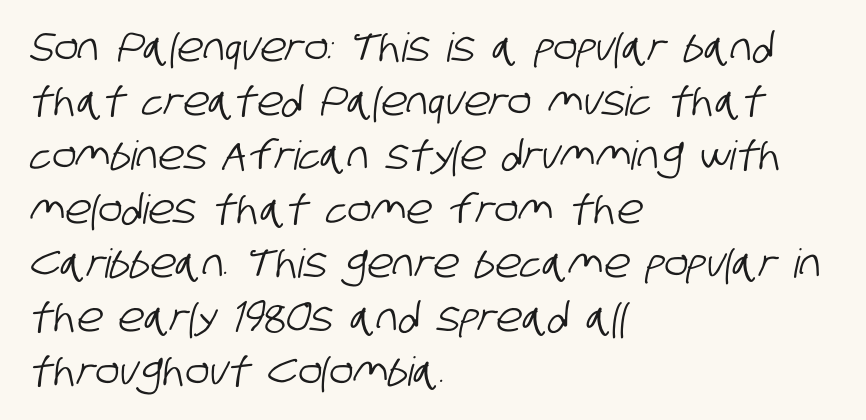
The face used here is a sans, in the tradition of grotesques and geometrics. Check under the words: just untouched page. Nobody touched the tracking dial on this one. Looks like regular typesetting: each glyph gets only the width it needs. All the whitespace from short lines collects on the right.
